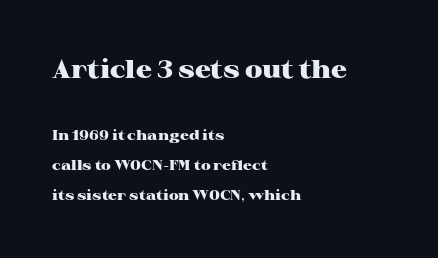
The image shows 25 px bold type, upright; set left-aligned, loose line spacing (2.14x), normal letter spacing, not underlined; the first (top) block is 1.79x larger.
